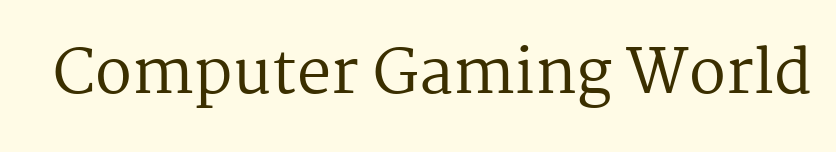
Q: Is the text bold? A: No.
Q: Is the text italic (slanted)? A: No, it is upright.
Q: Is the typeface a serif or a sans-serif typeface? A: Serif.
Q: Is the text underlined? A: No.
Q: Is the spacing between letters normal or unusually wide? A: Normal.
Q: Width (condensed, normal, or wide)? A: Normal.
Q: Stroke contrast? A: Medium.
Q: x-height? A: Medium.
Q: Monospaced? A: No.
